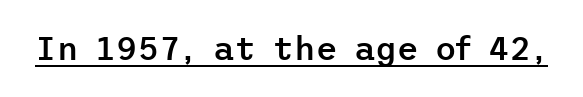
Stems and bowls a touch heavier than normal — semibold. Tracking here is standard; glyphs follow each other at the usual distance. Each line of the rendering has a horizontal stroke beneath the glyphs. The glyphs in this specimen are sans serif.
